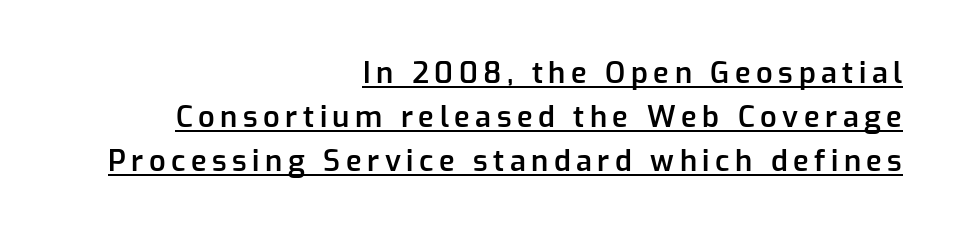
The image shows 29 px semibold sans-serif type, upright; set right-aligned, normal line spacing (1.51x), underlined; low stroke contrast and a medium x-height.
